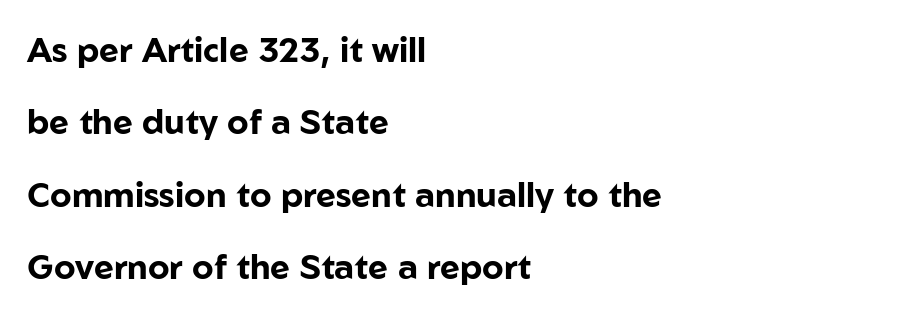
The typography opts for an upright posture over an oblique one. No extra tracking has been applied to these lines. Letterform terminals end flat and unadorned throughout the passage. Students, observe: this is what heavily led, spacious text looks like. This sample has the flowing, uneven cadence of proportional lettering. Strong, thick strokes mark this as bold type.
